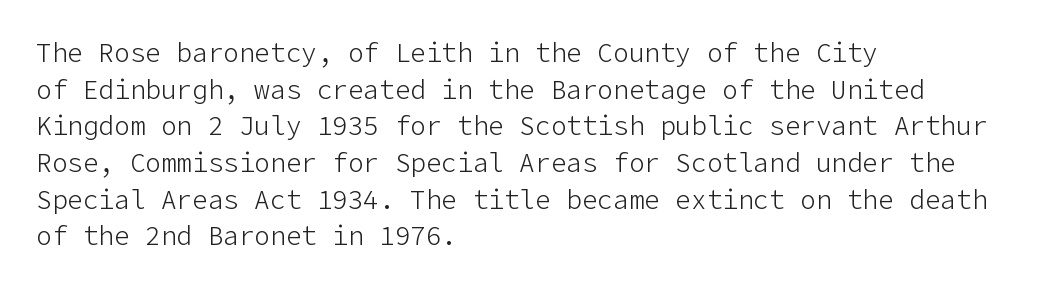
The image shows 26 px text type, upright; set left-aligned, normal line spacing (1.41x), normal letter spacing, not underlined.
